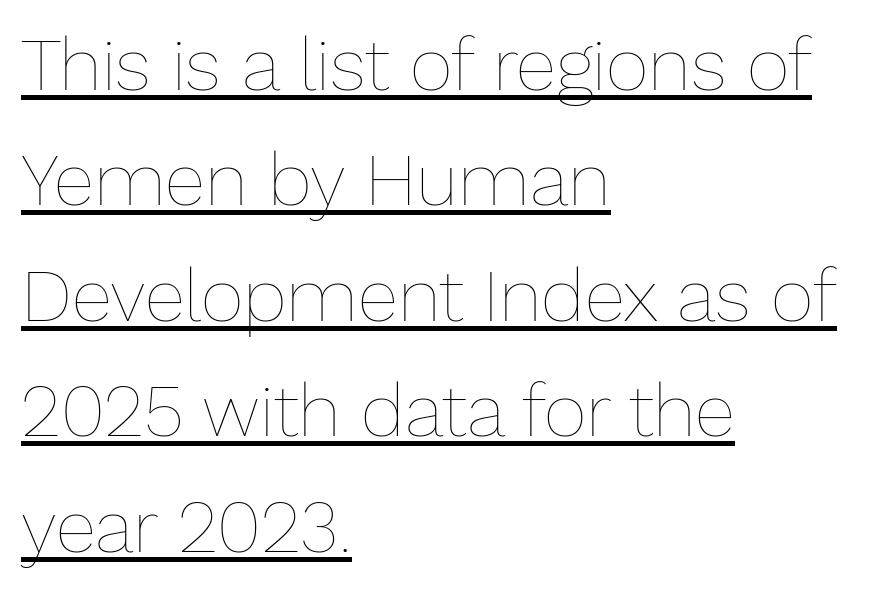
The image shows 74 px thin type, upright; set left-aligned, normal line spacing (1.56x), normal letter spacing, underlined; low stroke contrast and a medium x-height.
